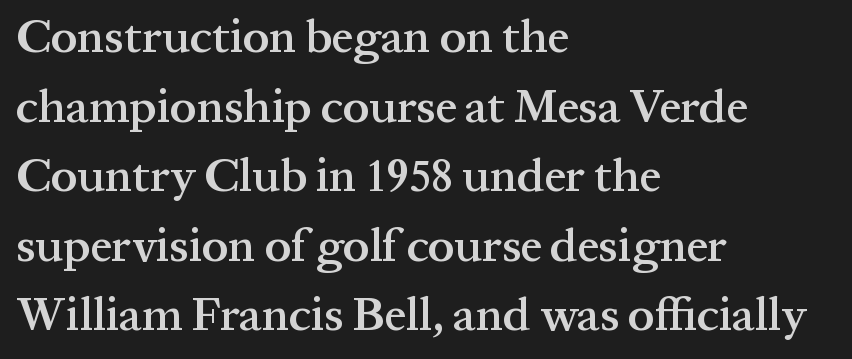
{"serif": "yes", "italic": "no", "bold": "semi", "weight": "semibold", "width": "normal", "stroke_contrast": "medium", "x_height": "medium", "monospaced": "no", "underline": "no", "align": "left", "line_spacing": "normal", "line_spacing_ratio": 1.48, "letter_spacing": "normal", "letter_spacing_em": 0.0, "glyph_px": 47}
